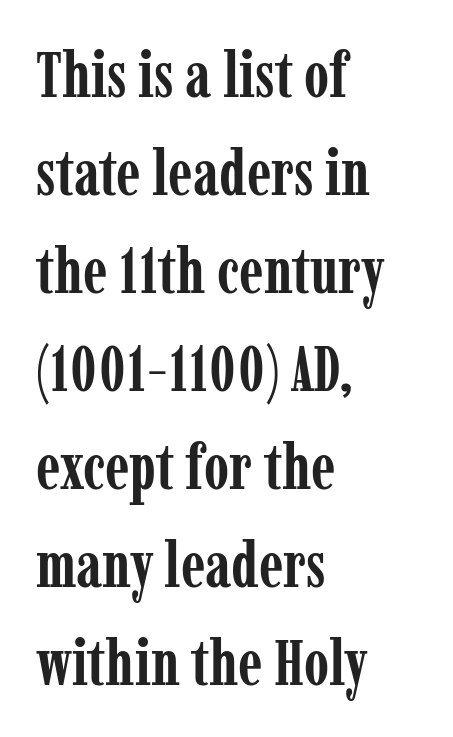
{"serif": "yes", "italic": "no", "bold": "yes", "weight": "semibold", "width": "condensed", "stroke_contrast": "low", "x_height": "medium", "monospaced": "no", "underline": "no", "align": "left", "line_spacing": "normal", "line_spacing_ratio": 1.53, "letter_spacing": "normal", "letter_spacing_em": 0.0, "glyph_px": 64}
